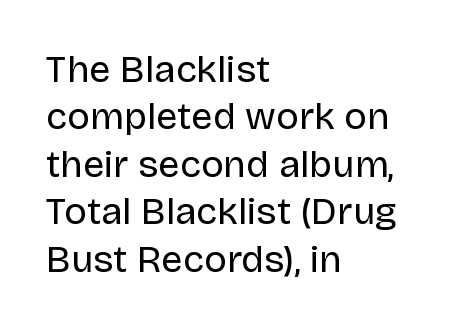
The typesetting does not lean heavy: it is not bold. The setting favours the left margin, as ordinary paragraphs usually do. Vertical strokes here are truly vertical. These lines sit exactly where default settings would place them.
